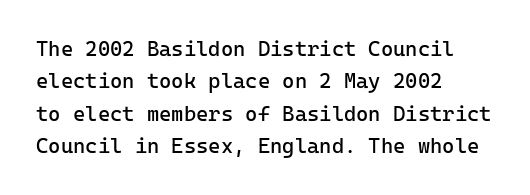
Q: Is the text bold? A: No.
Q: Is the text italic (slanted)? A: No, it is upright.
Q: Is the text underlined? A: No.
Q: How is the paragraph aligned? A: Left-aligned.
Q: Is the spacing between letters normal or unusually wide? A: Normal.
Q: Is the spacing between lines tight, normal or loose? A: Normal.
